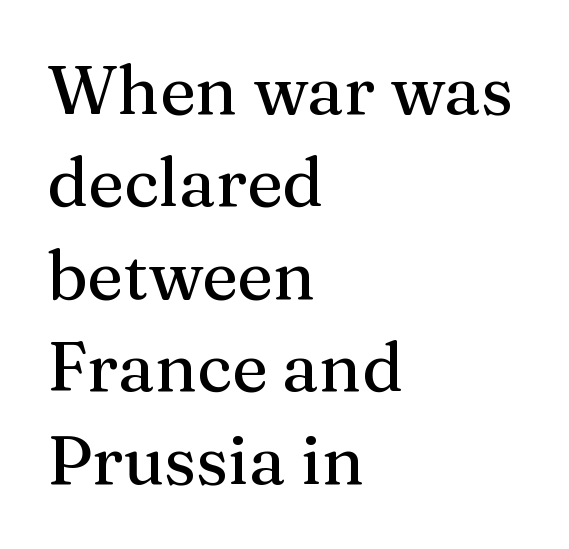
The image shows 68 px serif type, upright; set left-aligned, normal line spacing (1.36x), normal letter spacing, not underlined; medium stroke contrast and a medium x-height.
